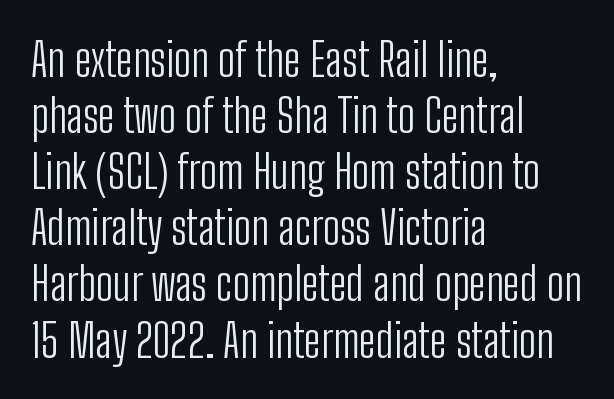
{"serif": "no", "italic": "no", "bold": "no", "weight": "light", "width": "condensed", "stroke_contrast": "low", "x_height": "medium", "monospaced": "no", "underline": "no", "align": "left", "line_spacing_ratio": 1.22, "letter_spacing": "normal", "letter_spacing_em": 0.0, "glyph_px": 46}
